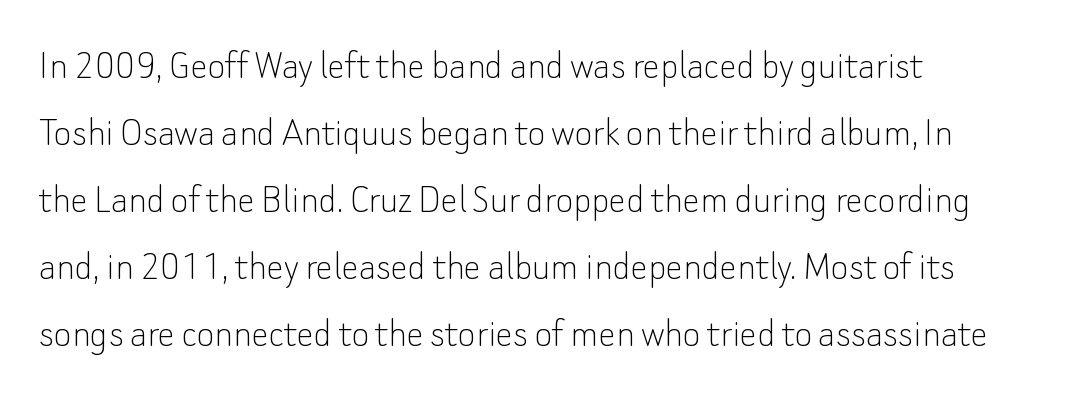
{"serif": "no", "italic": "no", "bold": "no", "weight": "thin", "width": "normal", "stroke_contrast": "low", "x_height": "small", "monospaced": "no", "underline": "no", "align": "left", "line_spacing": "normal", "line_spacing_ratio": 1.56, "letter_spacing": "normal", "letter_spacing_em": 0.0, "glyph_px": 43}
